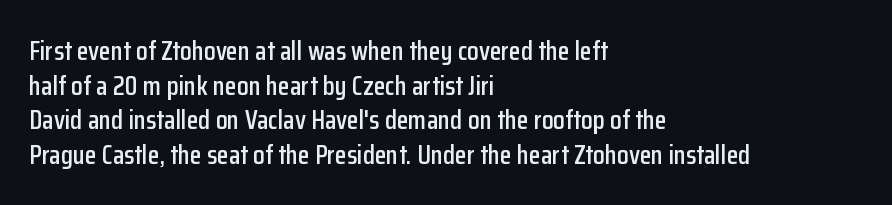
Q: Is the text italic (slanted)? A: No, it is upright.
Q: Is the text underlined? A: No.
Q: How is the paragraph aligned? A: Left-aligned.
Q: Is the spacing between letters normal or unusually wide? A: Normal.
Q: Is the spacing between lines tight, normal or loose? A: Normal.
